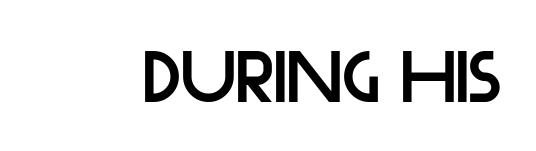
Descender tails drop into unmarked territory. Font category for this specimen: sans-serif. How are the letters spaced? Ordinarily, with no added tracking. This sample has the flowing, uneven cadence of proportional lettering. When letters stand straight like this, we call the style roman or upright.
